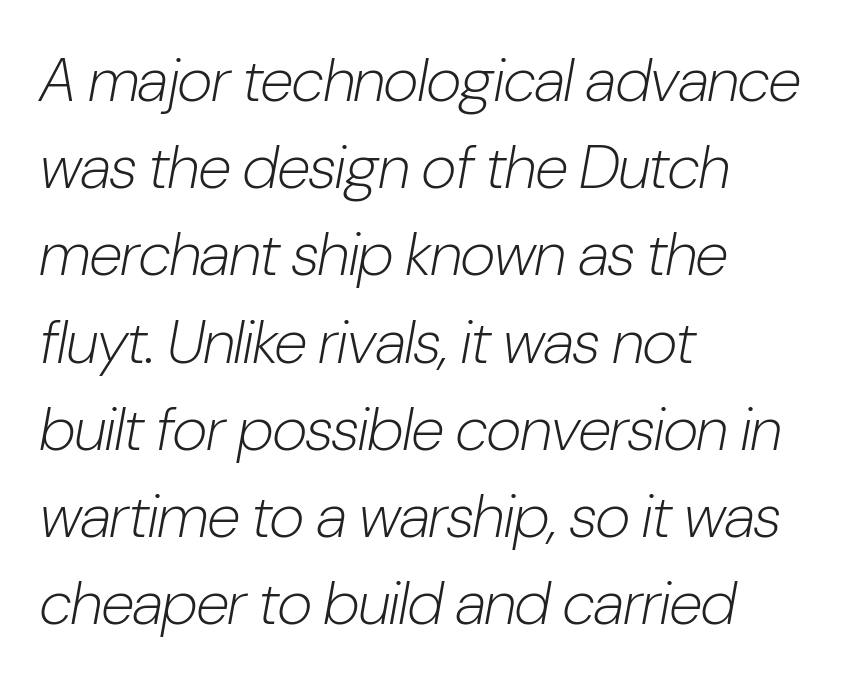
A bare baseline throughout the passage. Each letter keeps its own natural width here, so spacing adapts to shape. Line spacing here is normal. The rendering anchors every line to the left-hand side. Heft: none added — not bold. Every character sits at an angle, as italics do.
